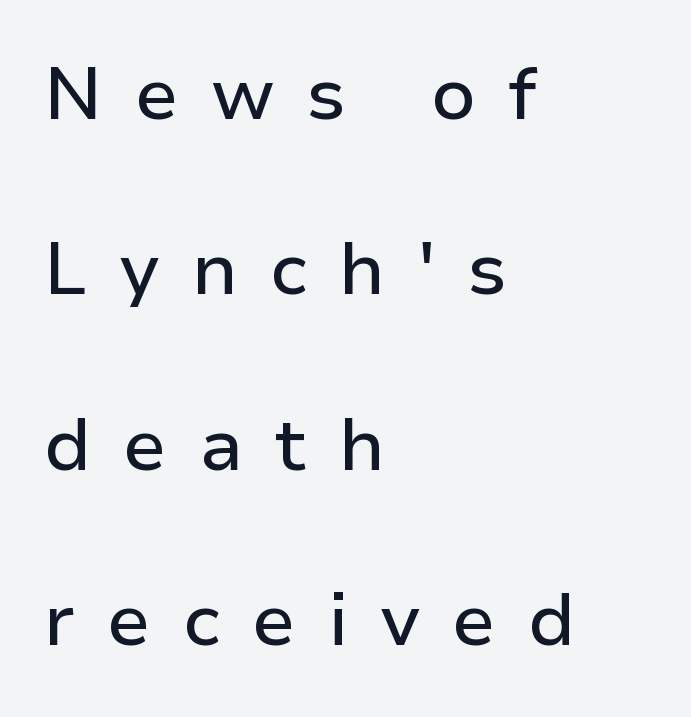
Q: Is the text italic (slanted)? A: No, it is upright.
Q: Is the typeface a serif or a sans-serif typeface? A: Sans-serif.
Q: Is the text underlined? A: No.
Q: How is the paragraph aligned? A: Left-aligned.
Q: Is the spacing between letters normal or unusually wide? A: Unusually wide.
Q: Is the spacing between lines tight, normal or loose? A: Loose.
Q: Width (condensed, normal, or wide)? A: Normal.
Q: Stroke contrast? A: Low.
Q: x-height? A: Medium.
Q: Monospaced? A: No.
